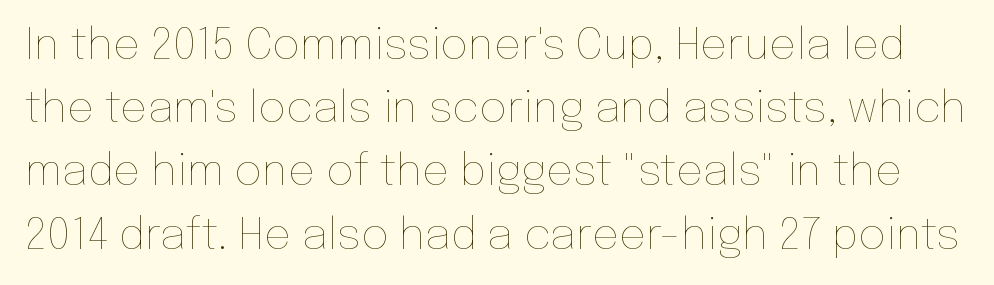
Each stroke keeps to a modest, everyday thickness or less. Successive baselines arrive at the customary interval. Quick note: not italic, upright. The rendering uses natural spacing where letterforms have individual widths. Students, note that the glyphs here touch the page at normal intervals.
